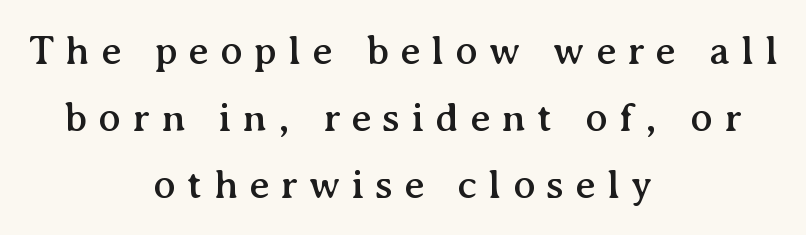
Q: Is the text italic (slanted)? A: No, it is upright.
Q: Is the typeface a serif or a sans-serif typeface? A: Serif.
Q: Is the text underlined? A: No.
Q: How is the paragraph aligned? A: Centered.
Q: Is the spacing between letters normal or unusually wide? A: Unusually wide.
Q: Is the spacing between lines tight, normal or loose? A: Normal.
Q: Width (condensed, normal, or wide)? A: Normal.
Q: Stroke contrast? A: Medium.
Q: x-height? A: Medium.
Q: Monospaced? A: No.
